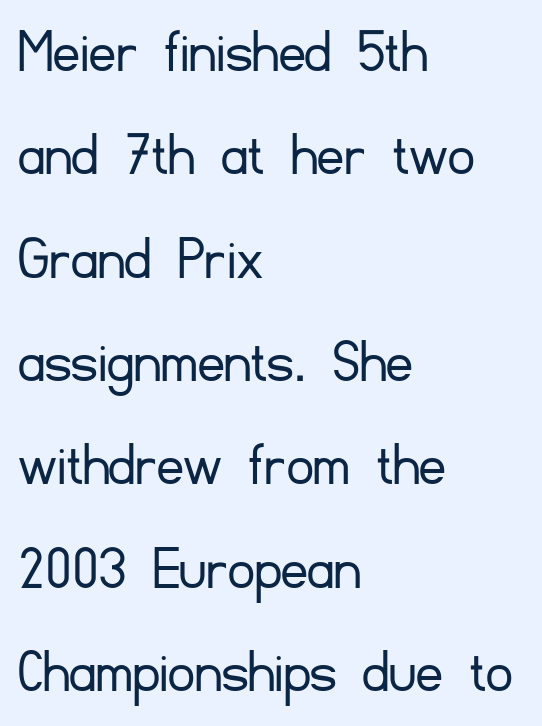
{"serif": "no", "italic": "no", "bold": "no", "weight": "light", "width": "normal", "stroke_contrast": "low", "x_height": "small", "monospaced": "no", "underline": "no", "align": "left", "line_spacing": "normal", "line_spacing_ratio": 1.59, "letter_spacing": "normal", "letter_spacing_em": 0.0, "glyph_px": 65}
